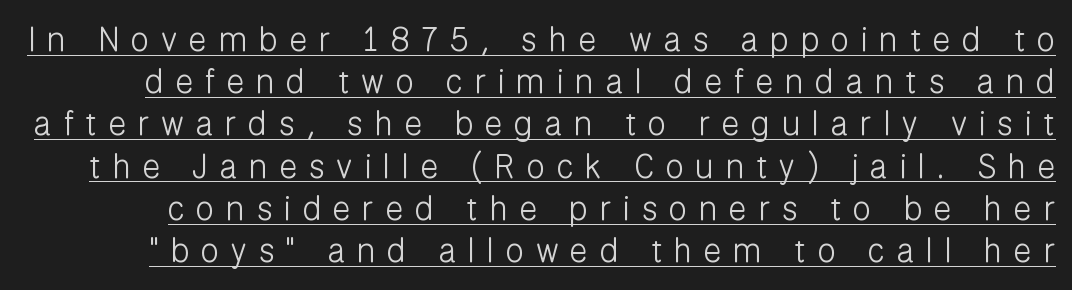
Every character sits straight up, as roman type does. Is this a sans? Yes — the strokes have no serifs. The tracking reads as deliberately expanded to a designer's eye. Rows of type keep a routine distance in the vertical direction. Is there an underline? Yes — a line sits under the letters.
